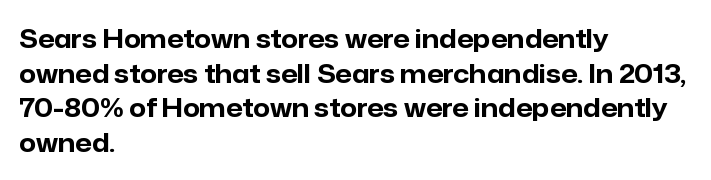
The image shows 26 px bold type, upright; set left-aligned, normal line spacing (1.33x), normal letter spacing, not underlined.
